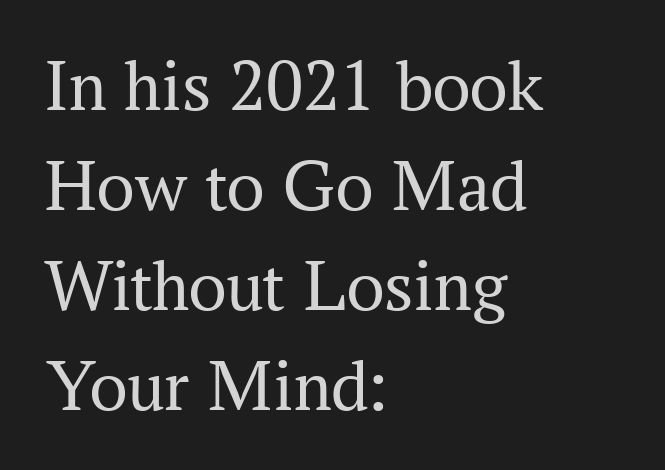
Q: Is the text bold? A: No.
Q: Is the text italic (slanted)? A: No, it is upright.
Q: Is the typeface a serif or a sans-serif typeface? A: Serif.
Q: Is the text underlined? A: No.
Q: How is the paragraph aligned? A: Left-aligned.
Q: Is the spacing between letters normal or unusually wide? A: Normal.
Q: Is the spacing between lines tight, normal or loose? A: Normal.
Q: Width (condensed, normal, or wide)? A: Normal.
Q: Stroke contrast? A: Medium.
Q: x-height? A: Medium.
Q: Monospaced? A: No.
